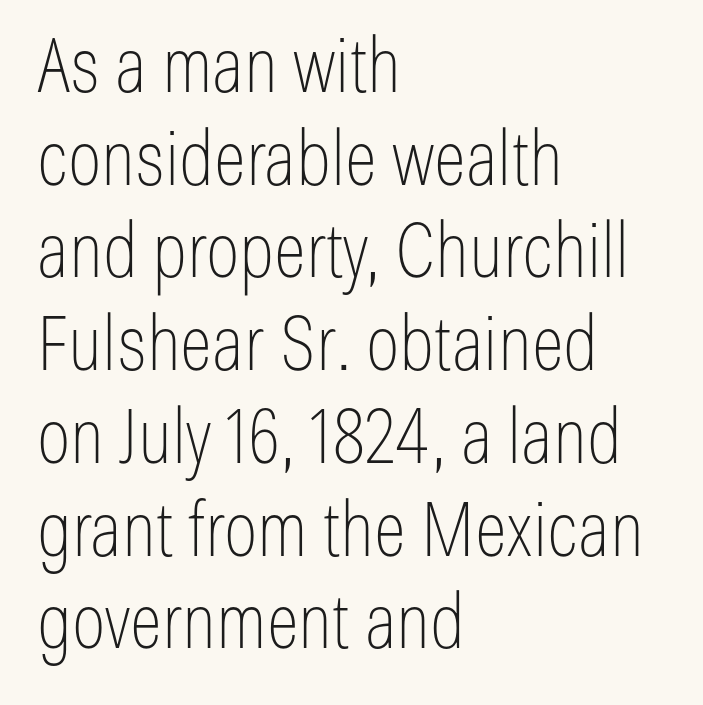
These lines stack with their left ends in a neat column. No letter is thick-stroked: the sample isn't bold. Has an underline been added? It has not. Characters remain perfectly vertical along every line. The horizontal fit of the characters is conventional and even.
